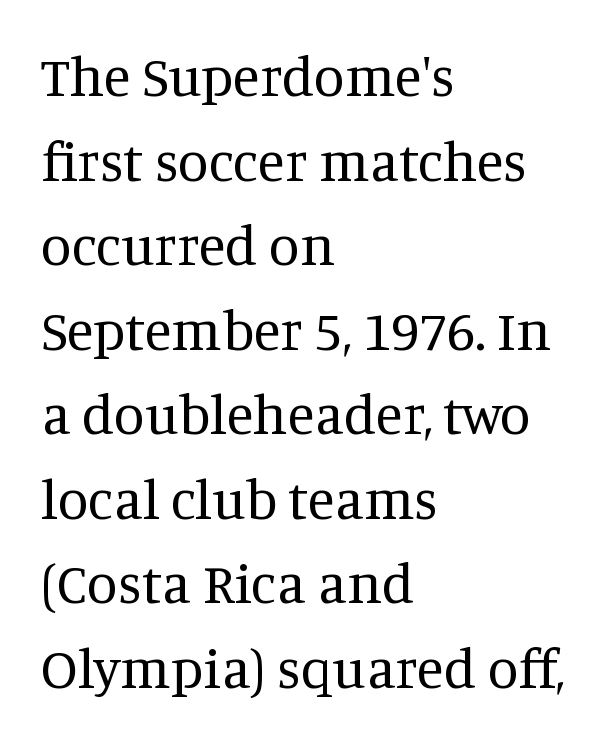
{"serif": "yes", "italic": "no", "bold": "no", "weight": "regular", "width": "normal", "stroke_contrast": "medium", "x_height": "large", "monospaced": "no", "underline": "no", "align": "left", "line_spacing": "normal", "line_spacing_ratio": 1.51, "letter_spacing": "normal", "letter_spacing_em": 0.0, "glyph_px": 56}
